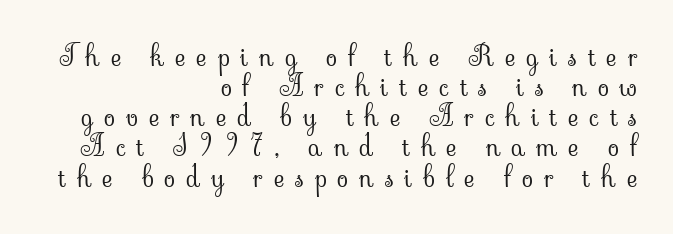
{"serif": "yes", "italic": "no", "bold": "no", "weight": "light", "width": "normal", "stroke_contrast": "low", "x_height": "small", "monospaced": "no", "underline": "no", "align": "right", "line_spacing": "tight", "line_spacing_ratio": 1.04, "letter_spacing": "wide", "letter_spacing_em": 0.38, "glyph_px": 29}
